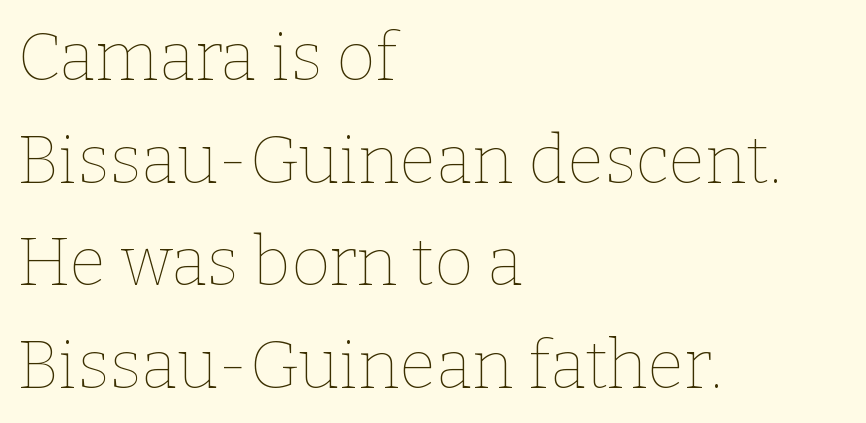
The image shows 67 px thin type, upright; set left-aligned, normal line spacing (1.53x), normal letter spacing, not underlined; low stroke contrast and a medium x-height.
